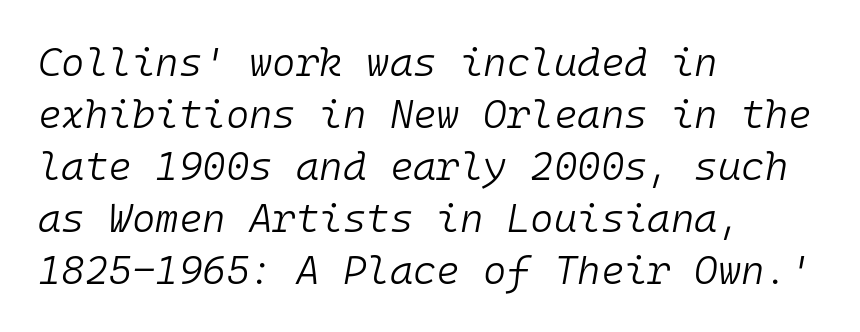
{"italic": "yes", "lean": "right", "slant_degrees": 10, "bold": "no", "weight": "light", "width": "normal", "stroke_contrast": "low", "x_height": "medium", "monospaced": "yes", "underline": "no", "align": "left", "line_spacing": "normal", "line_spacing_ratio": 1.3, "letter_spacing": "normal", "letter_spacing_em": 0.0, "glyph_px": 40}
